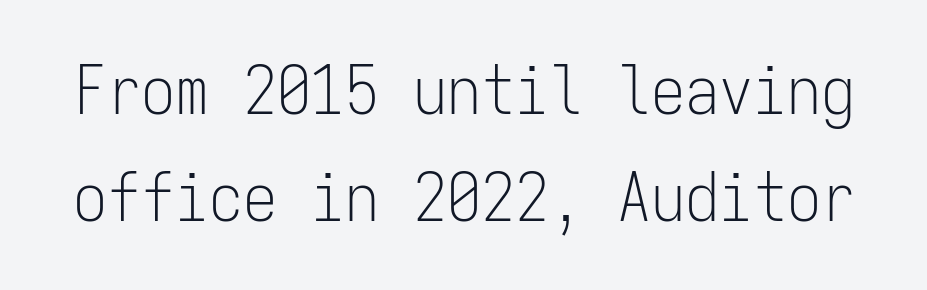
Q: Is the text bold? A: No.
Q: Is the text italic (slanted)? A: No, it is upright.
Q: Is the typeface a serif or a sans-serif typeface? A: Sans-serif.
Q: Is the text underlined? A: No.
Q: Is the spacing between letters normal or unusually wide? A: Normal.
Q: Is the spacing between lines tight, normal or loose? A: Normal.
Q: Width (condensed, normal, or wide)? A: Condensed.
Q: Stroke contrast? A: Low.
Q: x-height? A: Medium.
Q: Monospaced? A: Yes.
